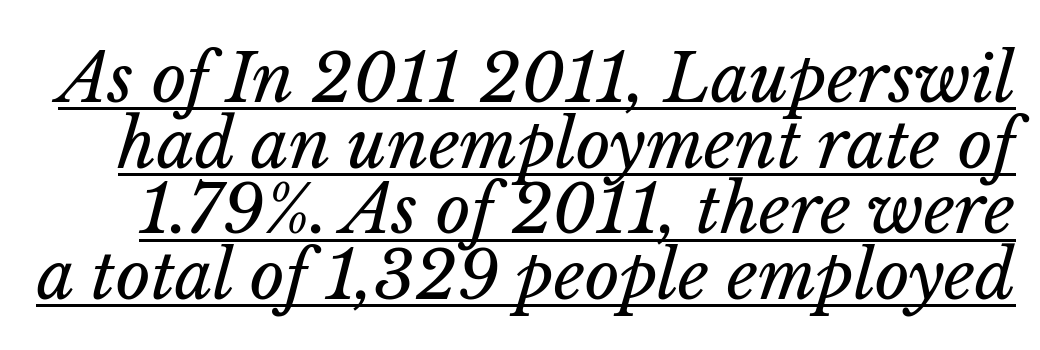
The image shows 67 px regular-weight type, italic (leaning right); set tight line spacing (0.98x), normal letter spacing, underlined; low stroke contrast and a medium x-height.
